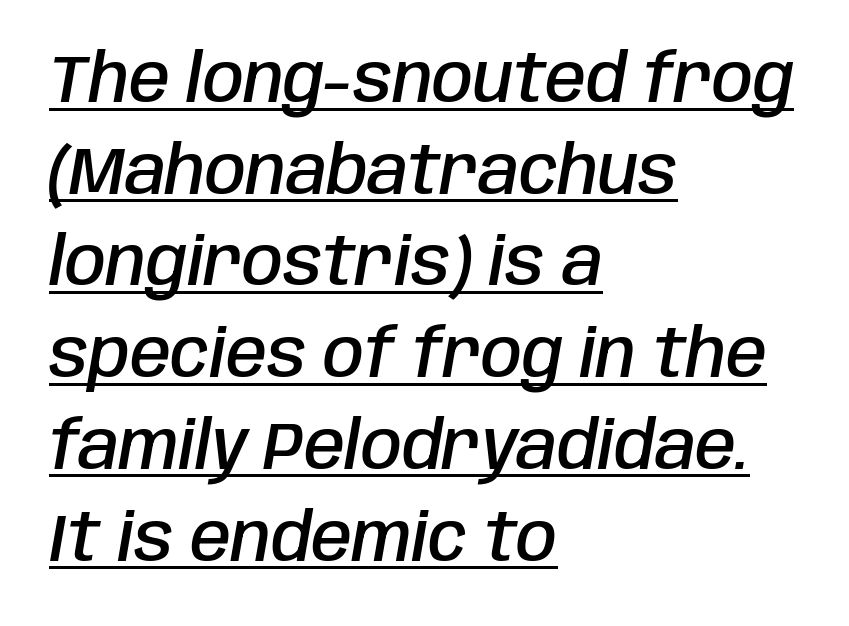
The letters are slanted; this is an italic face. A semibold gives these letters moderate extra thickness, short of bold. Glyph-to-glyph distance matches everyday printed text. The words here are underlined. These lines sit exactly where default settings would place them.
